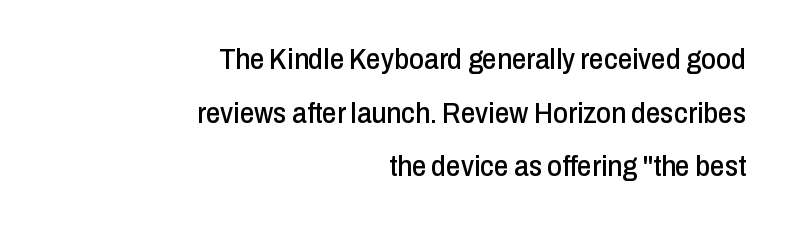
Q: Is the text italic (slanted)? A: No, it is upright.
Q: Is the typeface a serif or a sans-serif typeface? A: Sans-serif.
Q: Is the text underlined? A: No.
Q: How is the paragraph aligned? A: Right-aligned.
Q: Is the spacing between letters normal or unusually wide? A: Normal.
Q: Width (condensed, normal, or wide)? A: Condensed.
Q: Stroke contrast? A: Low.
Q: x-height? A: Medium.
Q: Monospaced? A: No.
